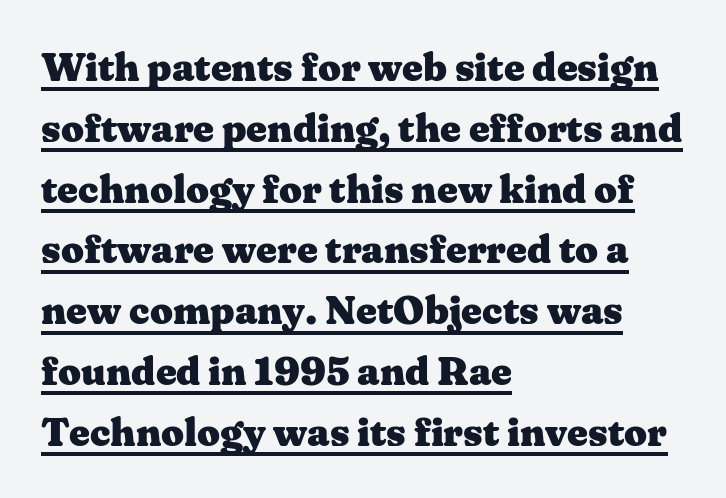
Q: Is the text bold? A: Yes.
Q: Is the text italic (slanted)? A: No, it is upright.
Q: Is the typeface a serif or a sans-serif typeface? A: Serif.
Q: Is the text underlined? A: Yes.
Q: How is the paragraph aligned? A: Left-aligned.
Q: Is the spacing between letters normal or unusually wide? A: Normal.
Q: Is the spacing between lines tight, normal or loose? A: Normal.
Q: Width (condensed, normal, or wide)? A: Wide.
Q: Stroke contrast? A: Medium.
Q: x-height? A: Medium.
Q: Monospaced? A: No.
